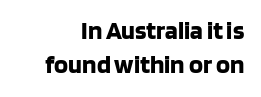
{"italic": "no", "bold": "yes", "underline": "no", "line_spacing": "normal", "line_spacing_ratio": 1.32, "letter_spacing": "normal", "letter_spacing_em": 0.0, "glyph_px": 26}
